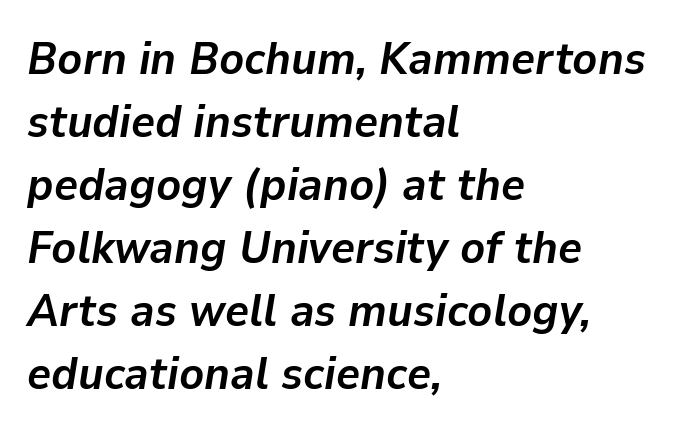
The image shows 46 px semibold type, italic (leaning right); set left-aligned, normal line spacing (1.37x), normal letter spacing, not underlined; low stroke contrast and a medium x-height.
